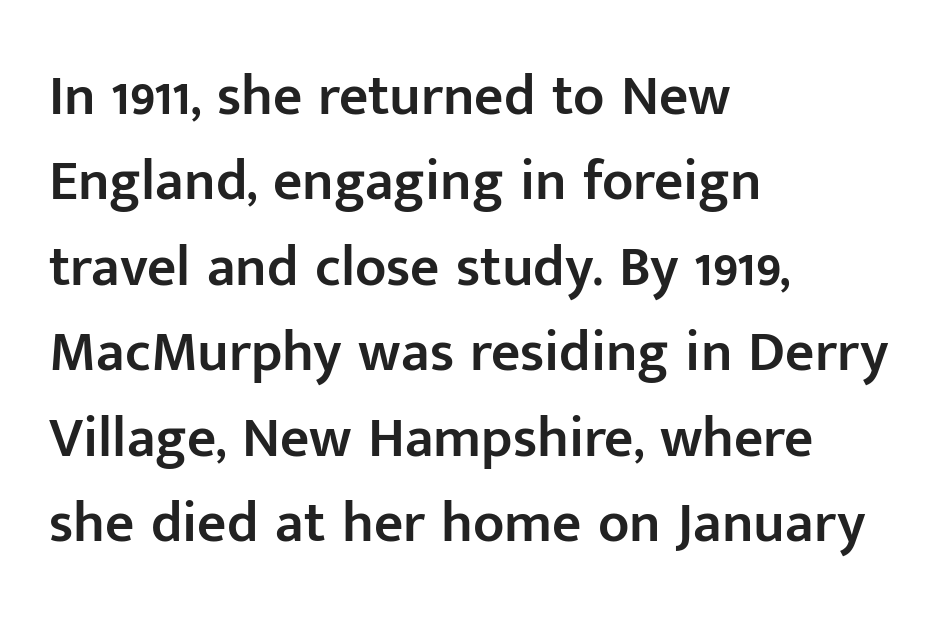
{"serif": "no", "italic": "no", "bold": "semi", "weight": "semibold", "width": "normal", "stroke_contrast": "low", "x_height": "medium", "monospaced": "no", "underline": "no", "align": "left", "line_spacing": "normal", "line_spacing_ratio": 1.5, "letter_spacing": "normal", "letter_spacing_em": 0.0, "glyph_px": 57}
